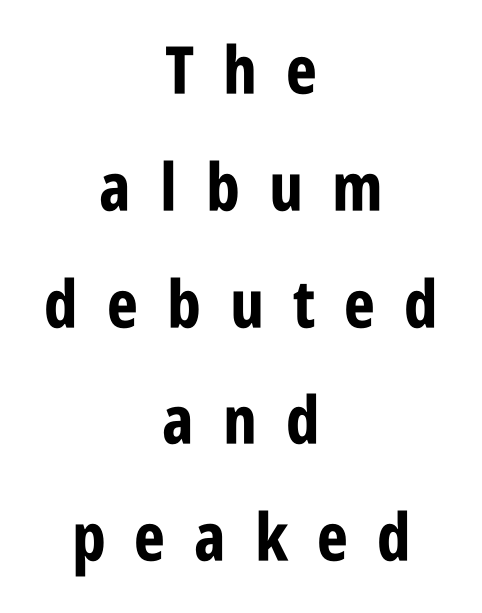
Q: Is the text bold? A: Yes.
Q: Is the text italic (slanted)? A: No, it is upright.
Q: Is the typeface a serif or a sans-serif typeface? A: Sans-serif.
Q: Is the text underlined? A: No.
Q: How is the paragraph aligned? A: Centered.
Q: Is the spacing between letters normal or unusually wide? A: Unusually wide.
Q: Width (condensed, normal, or wide)? A: Condensed.
Q: Stroke contrast? A: Low.
Q: x-height? A: Large.
Q: Monospaced? A: No.
